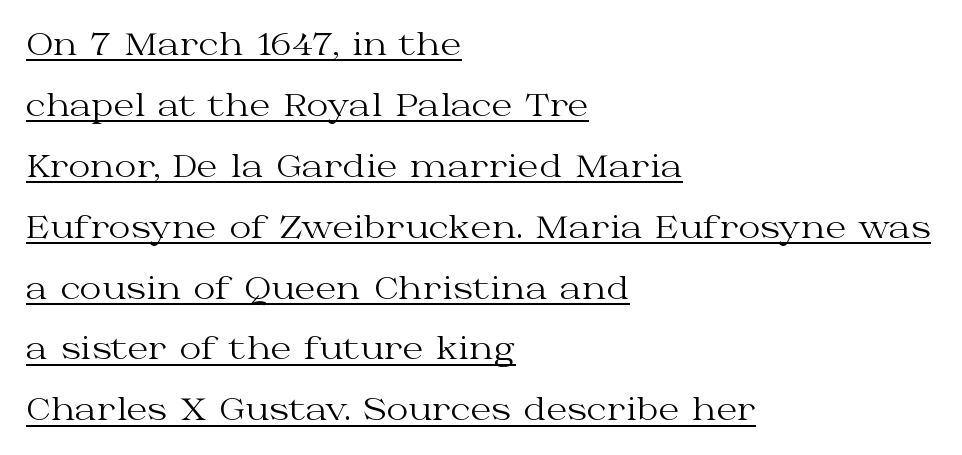
{"serif": "yes", "italic": "no", "bold": "no", "weight": "regular", "width": "wide", "stroke_contrast": "medium", "x_height": "medium", "monospaced": "no", "underline": "yes", "align": "left", "line_spacing": "loose", "line_spacing_ratio": 2.03, "letter_spacing": "normal", "letter_spacing_em": 0.0, "glyph_px": 30}
